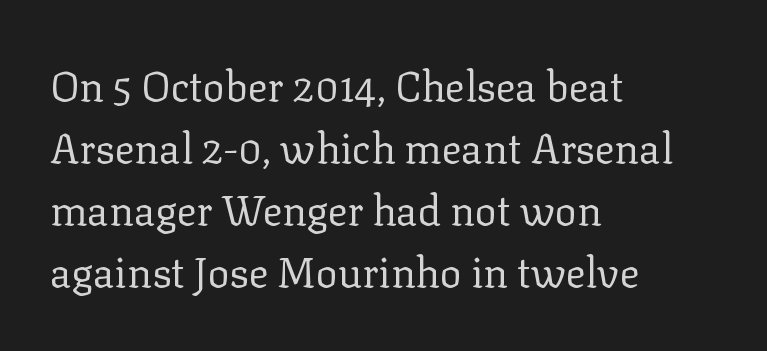
{"serif": "yes", "italic": "no", "bold": "no", "weight": "regular", "width": "normal", "stroke_contrast": "low", "x_height": "medium", "monospaced": "no", "underline": "no", "align": "left", "line_spacing": "normal", "line_spacing_ratio": 1.51, "letter_spacing": "normal", "letter_spacing_em": 0.0, "glyph_px": 41}
